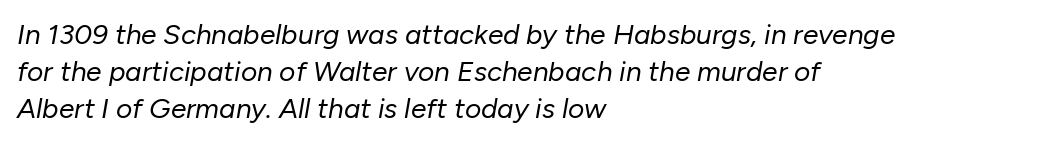
The strip under each line holds only bare page. Is this a fixed-width face? No — the glyphs have proportional, varying widths. Interline gaps are of average width in this sample. This rendering uses left alignment, leaving the right contour irregular. Yep, that's italic — everything's leaning. The font is comparable to plain body text, perhaps lighter.
